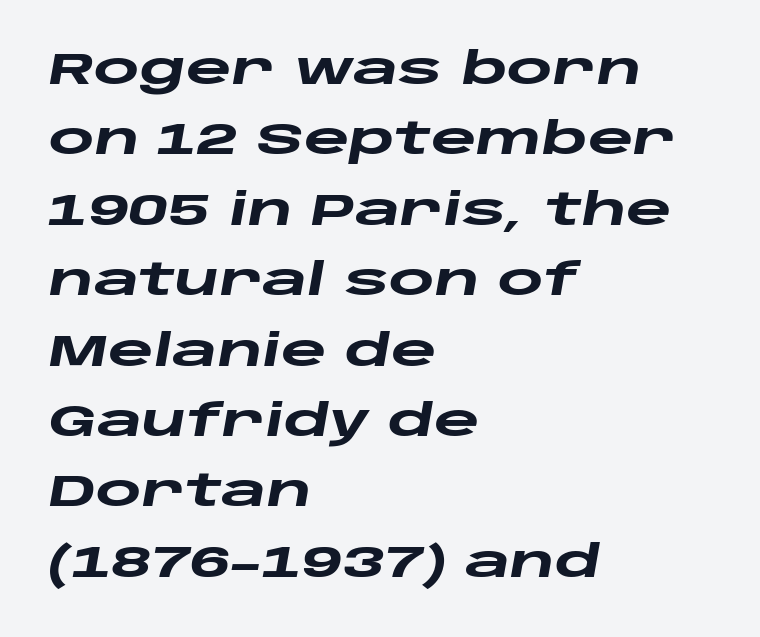
The image shows 44 px heavy, wide type, italic (leaning right); set left-aligned, normal line spacing (1.6x), normal letter spacing, not underlined; low stroke contrast and a large x-height.
